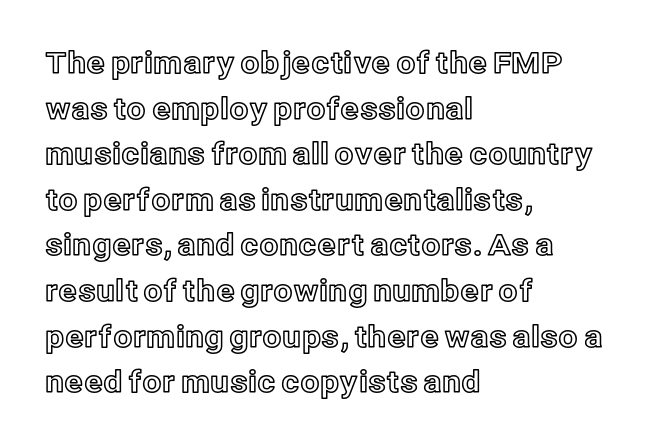
{"italic": "no", "width": "normal", "x_height": "medium", "monospaced": "no", "underline": "no", "align": "left", "line_spacing": "normal", "line_spacing_ratio": 1.52, "letter_spacing": "normal", "letter_spacing_em": 0.0, "glyph_px": 30}
